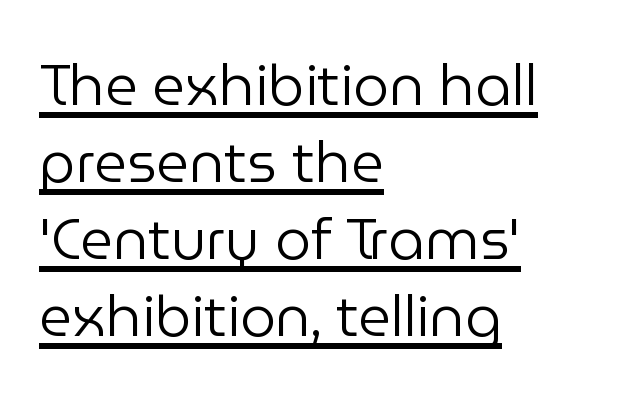
Horizontally, the lines are justified to the leading edge only. The lettering is marked with a stroke running underneath it. Is this a sans? Yes — the strokes have no serifs. Is the type heavy? It reads as light-to-regular instead. Posture: vertical. Line spacing here is normal.
